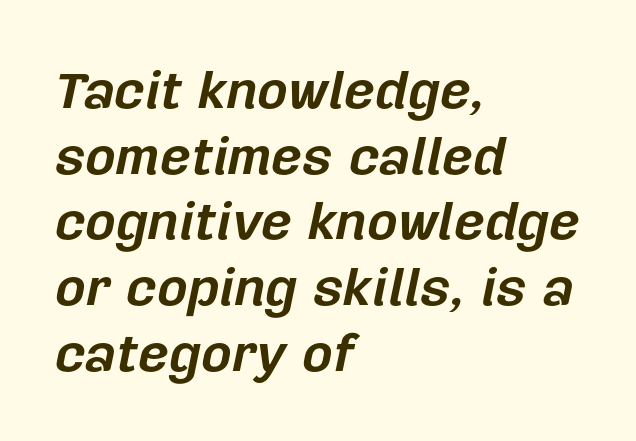
Q: Is the text bold? A: Yes.
Q: Is the text italic (slanted)? A: Yes, it leans right by about 12 degrees.
Q: Is the text underlined? A: No.
Q: How is the paragraph aligned? A: Left-aligned.
Q: Is the spacing between letters normal or unusually wide? A: Normal.
Q: Width (condensed, normal, or wide)? A: Normal.
Q: Stroke contrast? A: Low.
Q: x-height? A: Medium.
Q: Monospaced? A: No.
